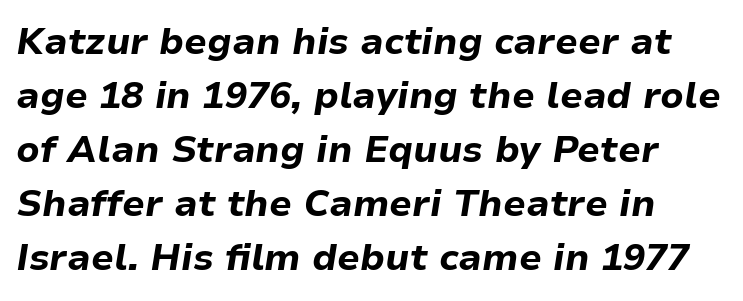
Q: Is the text bold? A: Yes.
Q: Is the text italic (slanted)? A: Yes, it leans right by about 9 degrees.
Q: Is the text underlined? A: No.
Q: How is the paragraph aligned? A: Left-aligned.
Q: Is the spacing between letters normal or unusually wide? A: Normal.
Q: Is the spacing between lines tight, normal or loose? A: Normal.
Q: Width (condensed, normal, or wide)? A: Normal.
Q: Stroke contrast? A: Low.
Q: x-height? A: Medium.
Q: Monospaced? A: No.
